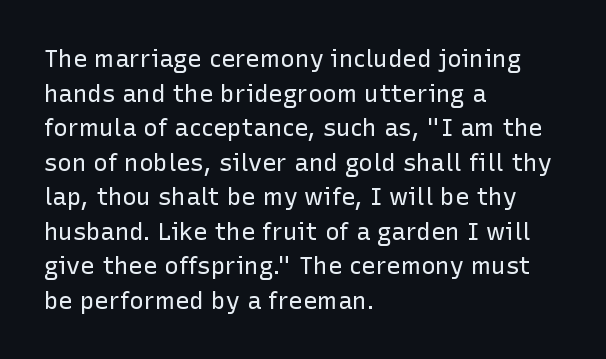
{"italic": "no", "bold": "no", "underline": "no", "align": "left", "line_spacing": "normal", "line_spacing_ratio": 1.44, "letter_spacing": "normal", "letter_spacing_em": 0.0, "glyph_px": 24}
